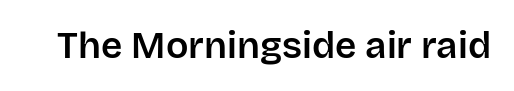
Q: Is the text italic (slanted)? A: No, it is upright.
Q: Is the typeface a serif or a sans-serif typeface? A: Sans-serif.
Q: Is the text underlined? A: No.
Q: Is the spacing between letters normal or unusually wide? A: Normal.
Q: Width (condensed, normal, or wide)? A: Normal.
Q: Stroke contrast? A: Low.
Q: x-height? A: Large.
Q: Monospaced? A: No.
